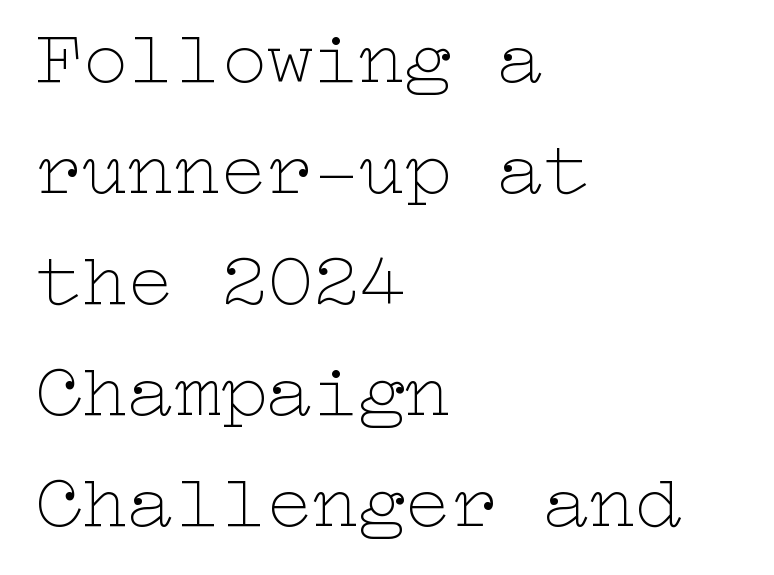
The image shows 77 px thin, wide type, upright; set left-aligned, normal line spacing (1.44x), normal letter spacing, not underlined; low stroke contrast and a medium x-height.
